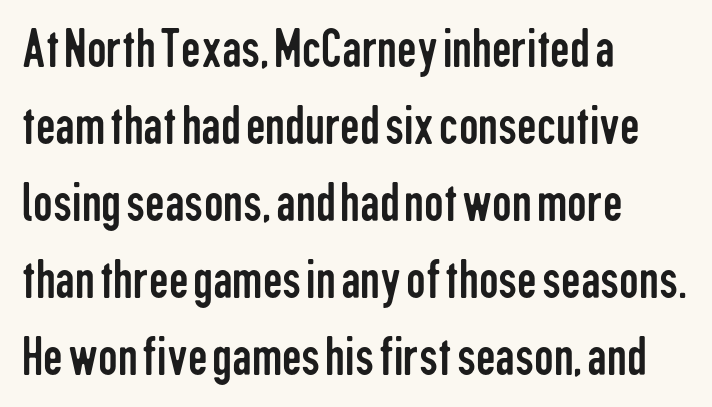
Descenders hang freely into open space. The lines are quadded left. The letters stand upright; this is a roman face. Nothing unusual about the tracking: characters are spaced as the font intends.
